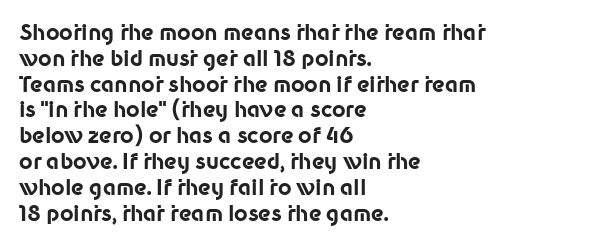
The image shows 21 px bold type, upright; set left-aligned, line spacing 1.23x, normal letter spacing, not underlined.
